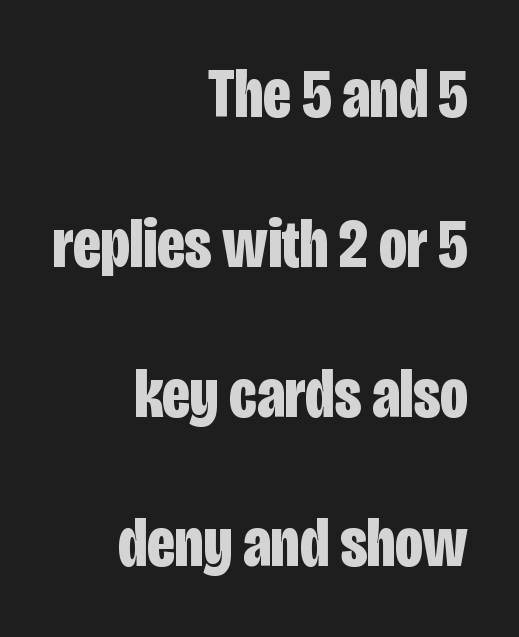
{"serif": "no", "italic": "no", "bold": "yes", "weight": "bold", "width": "condensed", "stroke_contrast": "low", "x_height": "large", "monospaced": "no", "underline": "no", "align": "right", "line_spacing": "loose", "line_spacing_ratio": 2.14, "letter_spacing": "normal", "letter_spacing_em": 0.0, "glyph_px": 70}
